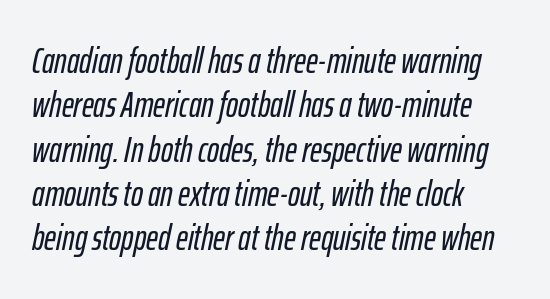
Q: Is the text italic (slanted)? A: Yes, it leans right by about 12 degrees.
Q: Is the text underlined? A: No.
Q: How is the paragraph aligned? A: Left-aligned.
Q: Is the spacing between letters normal or unusually wide? A: Normal.
Q: Width (condensed, normal, or wide)? A: Condensed.
Q: Stroke contrast? A: Low.
Q: x-height? A: Medium.
Q: Monospaced? A: No.
